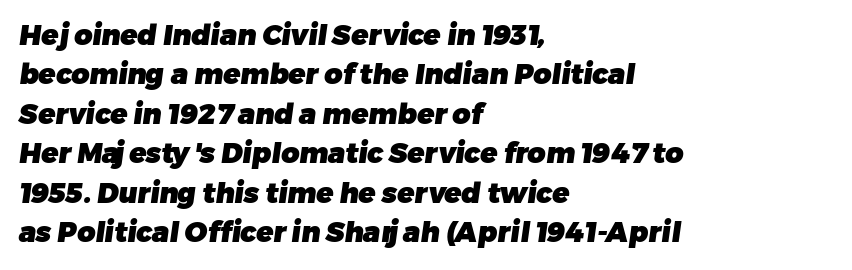
The image shows 28 px heavy sans-serif type; set left-aligned, normal line spacing (1.41x), normal letter spacing, not underlined; low stroke contrast and a medium x-height.
